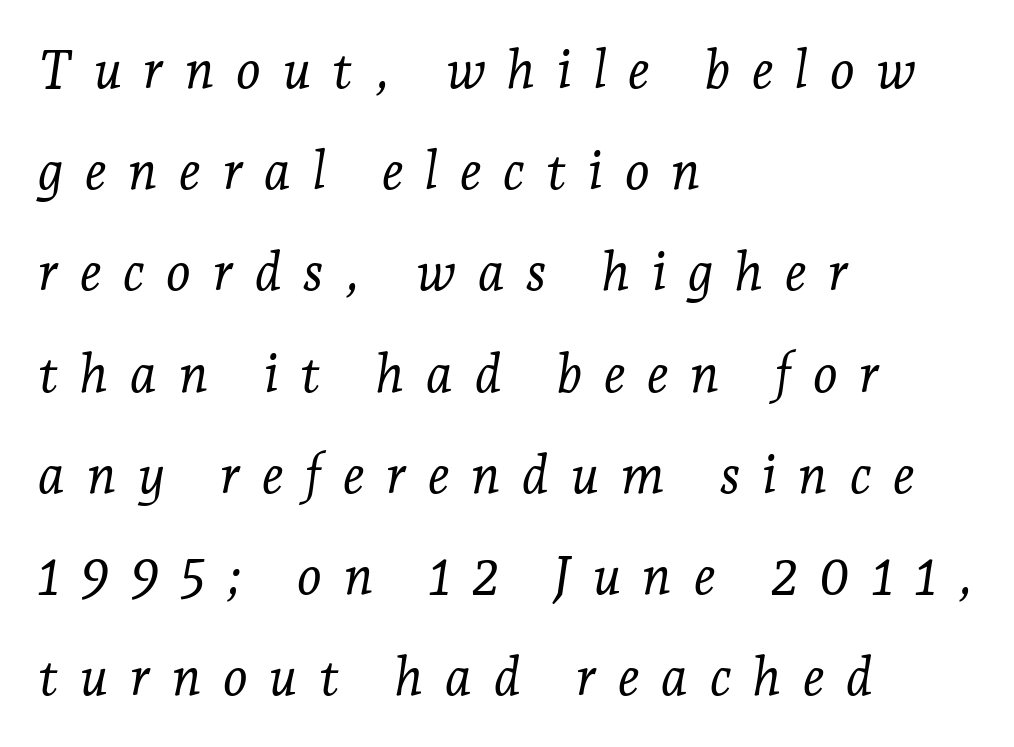
Has an underline been added? It has not. In terms of leading, this rendering errs on the spacious side. The font's italic variant was chosen for this text. The rendering inserts visible extra space after every character. Caption: face not bold, strokes unweighted. Varying glyph widths throughout — classic text-font behaviour.
